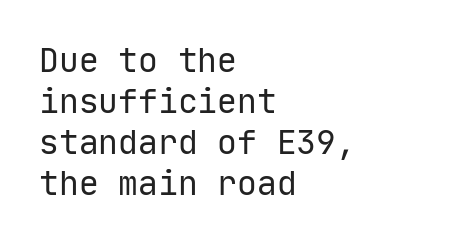
Quick note: underline off. The text was rendered using a sans face with plain stroke endings. Ordinary non-slanted type is in use. Compared with typical body copy, the letter spacing here is the same. The font sits on the lighter half of the weight spectrum, regular included. Alignment: flush left.
